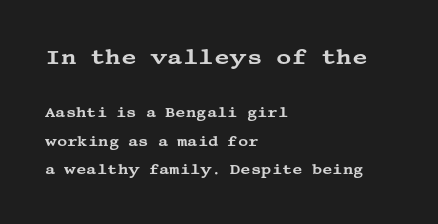
Descenders hang freely into open space. This rendering leaves character spacing at its baseline value. Casual observation: everything's shoved over to the left. The lettering holds an erect, upright posture throughout. Reading top to bottom, the characters get smaller at the block break.
